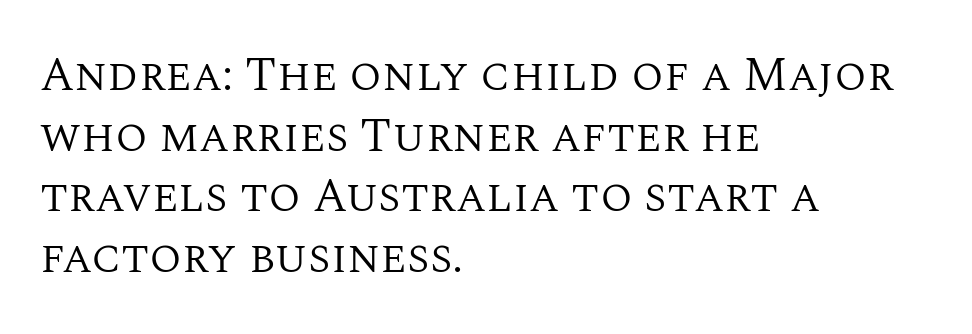
{"serif": "yes", "italic": "no", "bold": "no", "weight": "regular", "width": "normal", "stroke_contrast": "medium", "x_height": "large", "monospaced": "no", "underline": "no", "align": "left", "line_spacing": "normal", "line_spacing_ratio": 1.29, "letter_spacing": "normal", "letter_spacing_em": 0.0, "glyph_px": 47}
